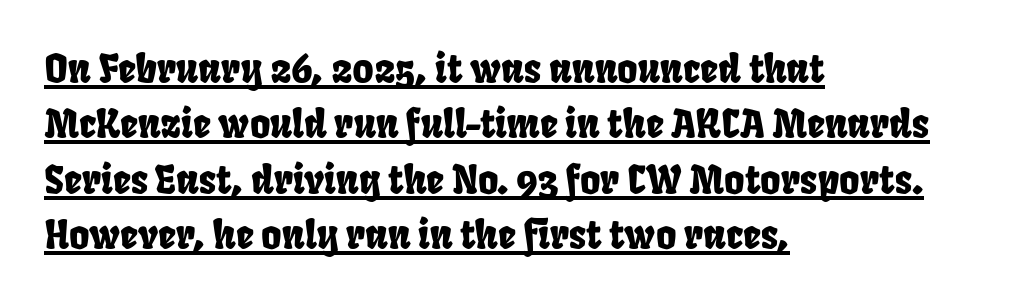
Q: Is the typeface a serif or a sans-serif typeface? A: Sans-serif.
Q: Is the text underlined? A: Yes.
Q: How is the paragraph aligned? A: Left-aligned.
Q: Is the spacing between letters normal or unusually wide? A: Normal.
Q: Is the spacing between lines tight, normal or loose? A: Normal.
Q: Width (condensed, normal, or wide)? A: Condensed.
Q: Stroke contrast? A: Low.
Q: x-height? A: Large.
Q: Monospaced? A: No.
